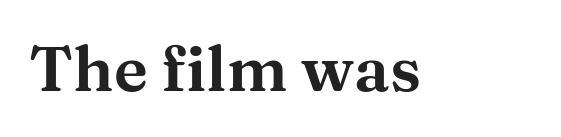
{"serif": "yes", "italic": "no", "width": "wide", "stroke_contrast": "medium", "x_height": "medium", "monospaced": "no", "underline": "no", "letter_spacing": "normal", "letter_spacing_em": 0.0, "glyph_px": 63}
